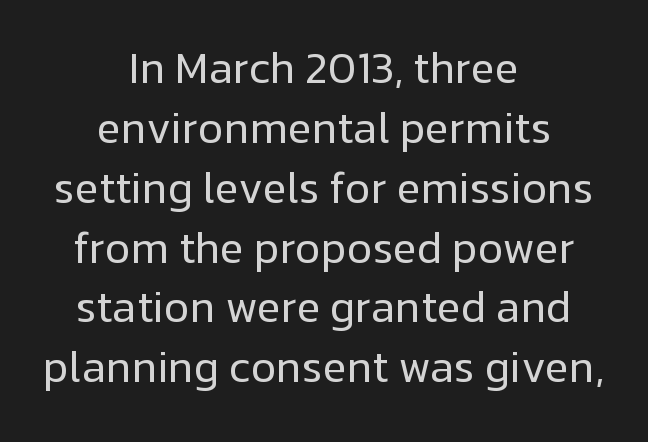
The image shows 44 px regular-weight sans-serif type, upright; set centered, normal line spacing (1.36x), normal letter spacing, not underlined; low stroke contrast and a medium x-height.
